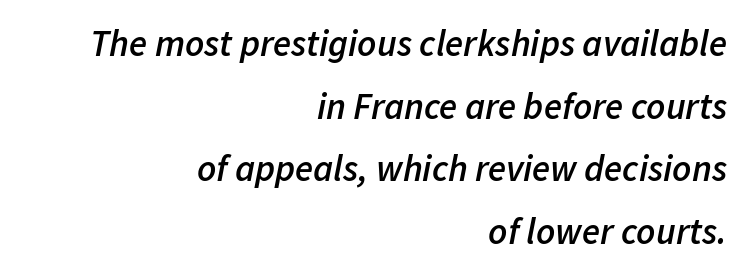
The image shows 37 px semibold type, italic (leaning right); set right-aligned, normal line spacing (1.69x), normal letter spacing, not underlined; low stroke contrast and a medium x-height.
